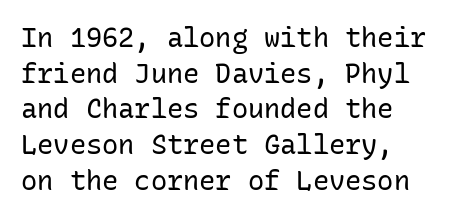
Q: Is the text bold? A: No.
Q: Is the text italic (slanted)? A: No, it is upright.
Q: Is the text underlined? A: No.
Q: Is the spacing between letters normal or unusually wide? A: Normal.
Q: Is the spacing between lines tight, normal or loose? A: Normal.
